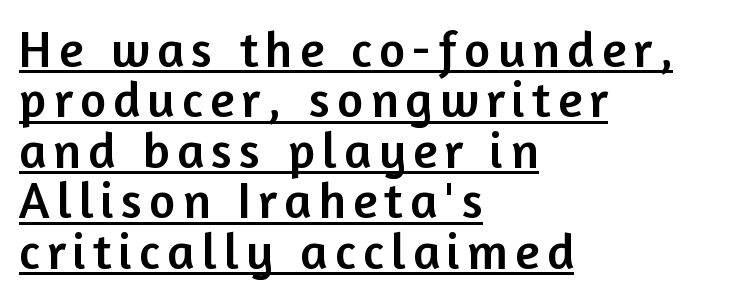
{"serif": "no", "italic": "no", "width": "normal", "stroke_contrast": "low", "x_height": "medium", "monospaced": "no", "underline": "yes", "align": "left", "line_spacing": "tight", "line_spacing_ratio": 1.01, "glyph_px": 50}
